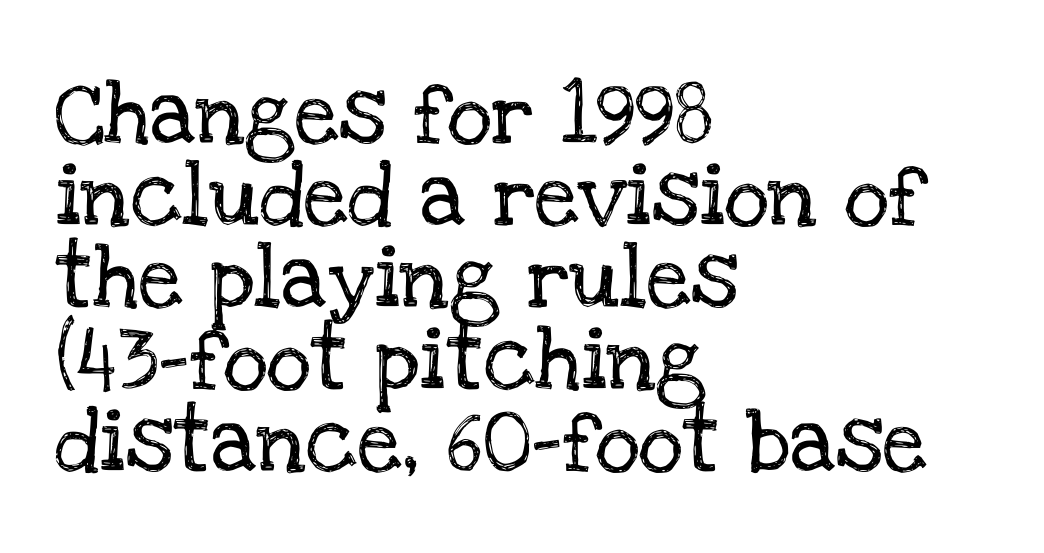
{"serif": "yes", "italic": "no", "width": "normal", "stroke_contrast": "low", "x_height": "large", "monospaced": "no", "underline": "no", "align": "left", "line_spacing": "normal", "line_spacing_ratio": 1.3, "letter_spacing": "normal", "letter_spacing_em": 0.0, "glyph_px": 63}
